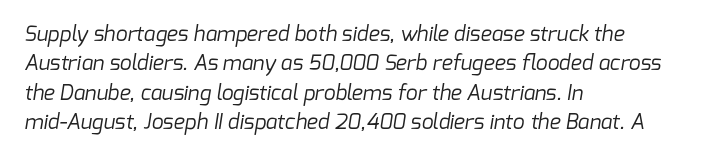
In terms of letterspacing, this is plain default setting. Just letters on the line, the space beneath them empty. Layout note: lines flush left. Stroke mass is kept to a normal reading level or below. The vertical gap from one line to the next is medium.
